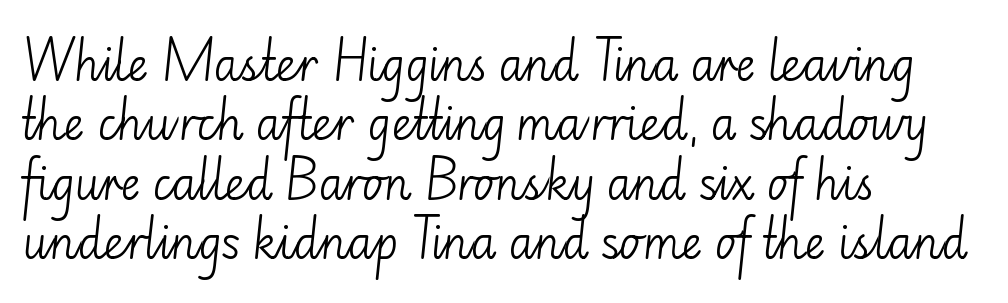
How are the letters spaced? Ordinarily, with no added tracking. The words here are not underlined. Stroke thickness stays within the range of a standard reading face or lighter.
